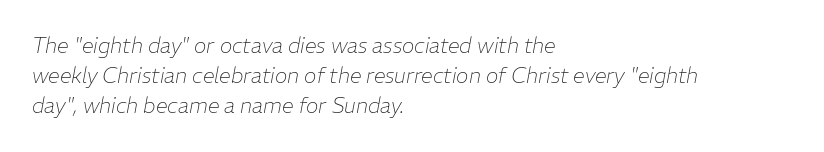
The letterforms sit shoulder to shoulder at normal distance. The weight tops out at a normal text grade. Vertical spacing — default. This sample is left-justified, so line endings fall wherever the words run out. Rendered with sloped, italic letterforms. The space beneath each line is pristine and unruled.
